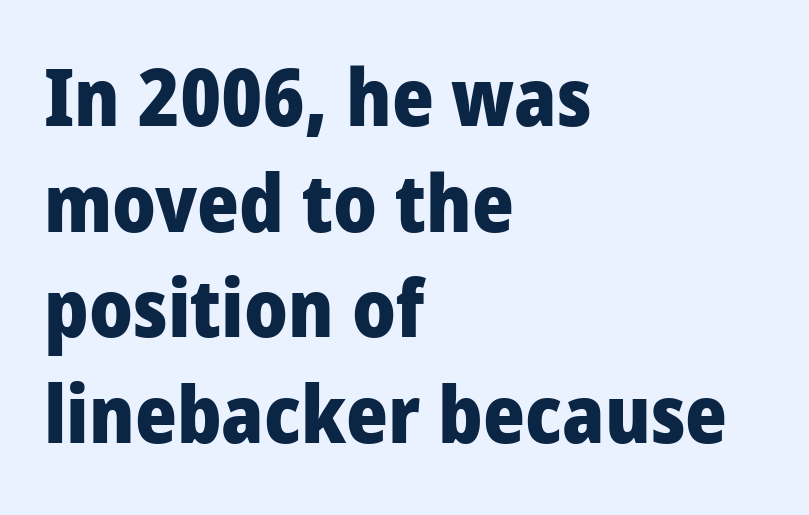
The space between consecutive lines is moderate. The face used here is proportionally spaced, like ordinary book or web type. The gaps between neighbouring characters are ordinary and unremarkable. Examine the stroke ends and you'll find no serifs. The area under the type is left untouched. Alignment: flush left.
